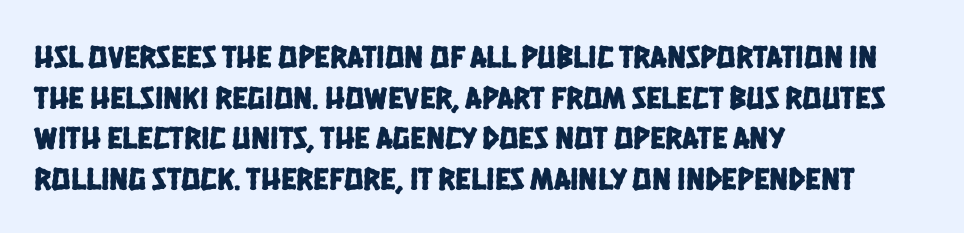
Normally led — the rows are evenly, conventionally spaced. Does extra space separate the letters? No, they use regular spacing. Check under the words: just untouched page. Serifs: no, the terminals of the letterforms are clean. Visually the block forms a straight wall on the left and a jagged coastline on the right.
